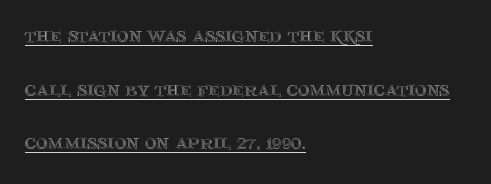
The image shows 22 px text type, upright; set left-aligned, loose line spacing (2.44x), normal letter spacing, underlined.
